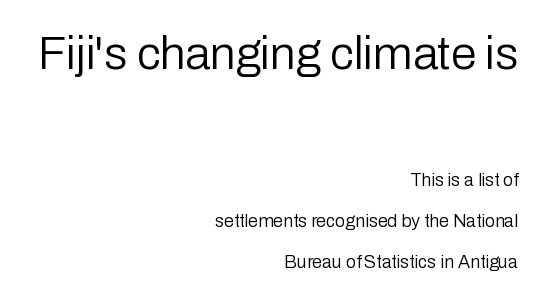
The image shows 46 px regular-weight sans-serif type, upright; set right-aligned, loose line spacing (2.28x), normal letter spacing, not underlined; the first (top) block is 2.56x larger; low stroke contrast and a medium x-height.
